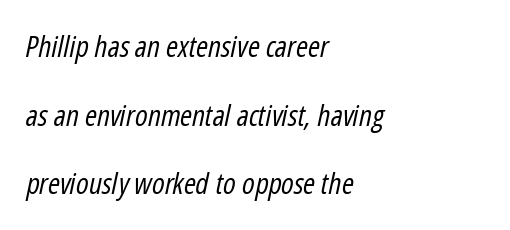
The image shows 29 px regular-weight, condensed type, italic (leaning right); set left-aligned, loose line spacing (2.37x), normal letter spacing, not underlined; low stroke contrast and a medium x-height.
